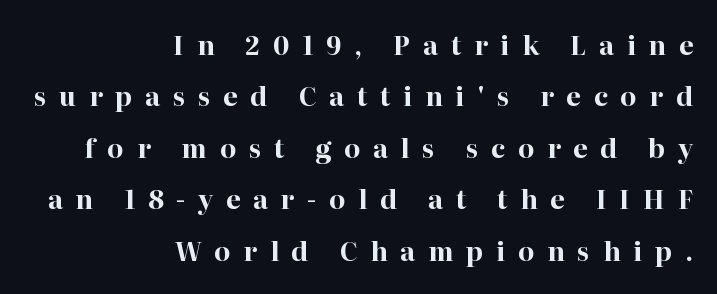
{"italic": "no", "bold": "yes", "underline": "no", "align": "right", "line_spacing": "loose", "line_spacing_ratio": 1.98, "letter_spacing": "wide", "letter_spacing_em": 0.49, "glyph_px": 26}
